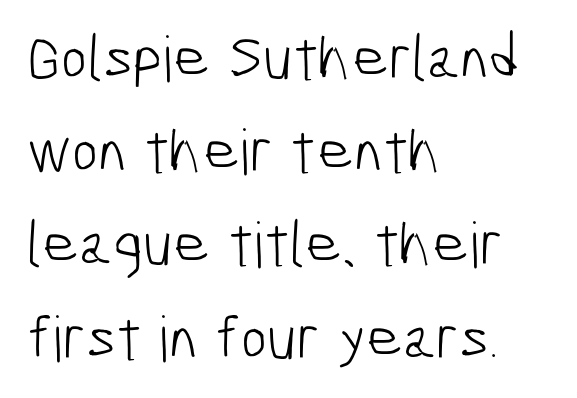
Q: Is the text bold? A: No.
Q: Is the typeface a serif or a sans-serif typeface? A: Sans-serif.
Q: Is the text underlined? A: No.
Q: How is the paragraph aligned? A: Left-aligned.
Q: Is the spacing between letters normal or unusually wide? A: Normal.
Q: Is the spacing between lines tight, normal or loose? A: Normal.
Q: Width (condensed, normal, or wide)? A: Condensed.
Q: Stroke contrast? A: Low.
Q: x-height? A: Medium.
Q: Monospaced? A: No.
